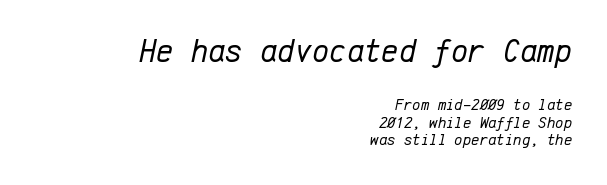
{"italic": "yes", "lean": "right", "slant_degrees": 12, "bold": "no", "weight": "regular", "width": "normal", "stroke_contrast": "low", "x_height": "medium", "monospaced": "yes", "underline": "no", "align": "right", "line_spacing": "tight", "line_spacing_ratio": 1.09, "letter_spacing": "normal", "letter_spacing_em": 0.0, "larger_block": "first", "size_ratio": 2.06, "glyph_px": 33}
